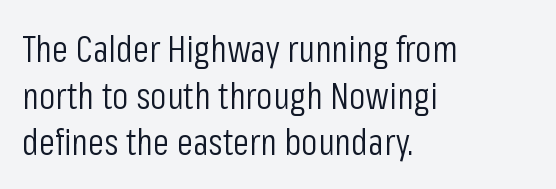
How would I describe the line gaps? Plain and ordinary. The characters display no serif detailing; their extremities are plain. Compared with a centered layout, this one pins lines to the left instead. You could call the tracking neutral — neither tight nor loose. The weight would be labelled regular, book, light, or lighter still. No word sits above an underline.
